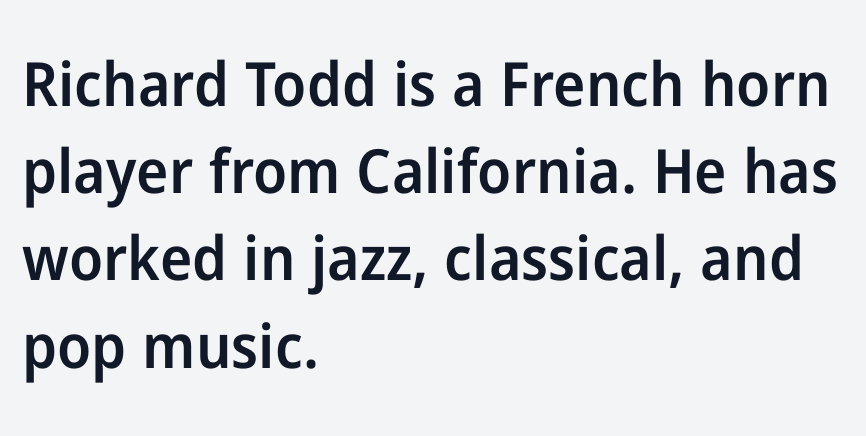
{"serif": "no", "italic": "no", "bold": "semi", "weight": "semibold", "width": "normal", "stroke_contrast": "low", "x_height": "medium", "monospaced": "no", "underline": "no", "align": "left", "line_spacing": "normal", "line_spacing_ratio": 1.43, "letter_spacing": "normal", "letter_spacing_em": 0.0, "glyph_px": 61}
